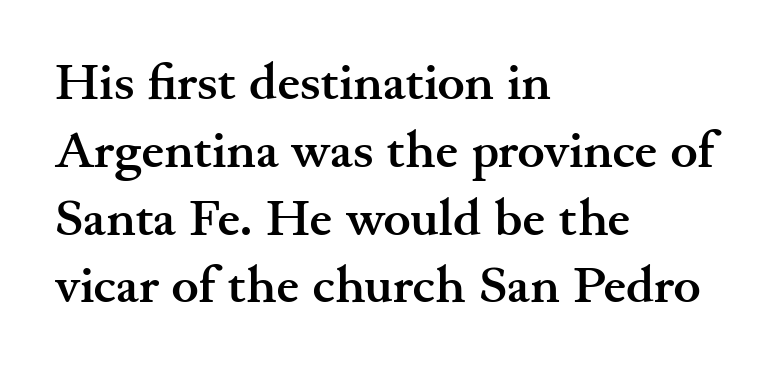
A bare baseline throughout the passage. Stroke thickness is high; the sample reads as a true bold. In terms of leading, this rendering sits right in the middle. Proportional: the letters do not fall into vertical columns. Compared with a centered layout, this one pins lines to the left instead. Posture: straight, roman, zero tilt.
